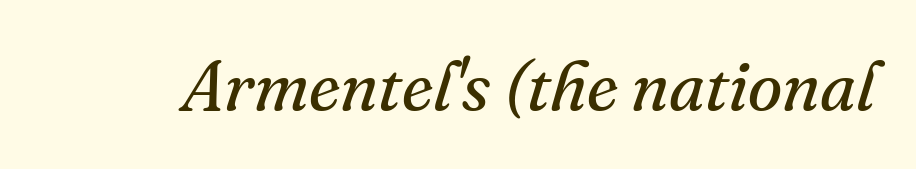
Q: Is the text bold? A: No.
Q: Is the text italic (slanted)? A: Yes, it leans right by about 16 degrees.
Q: Is the typeface a serif or a sans-serif typeface? A: Serif.
Q: Is the text underlined? A: No.
Q: Is the spacing between letters normal or unusually wide? A: Normal.
Q: Width (condensed, normal, or wide)? A: Normal.
Q: Stroke contrast? A: Medium.
Q: x-height? A: Small.
Q: Monospaced? A: No.
